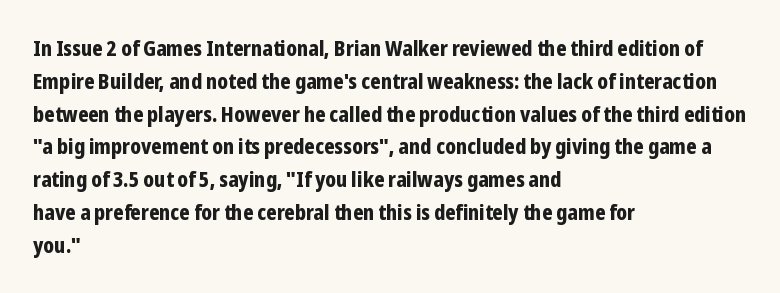
Q: Is the text bold? A: Yes.
Q: Is the text italic (slanted)? A: No, it is upright.
Q: Is the text underlined? A: No.
Q: How is the paragraph aligned? A: Left-aligned.
Q: Is the spacing between letters normal or unusually wide? A: Normal.
Q: Is the spacing between lines tight, normal or loose? A: Normal.
